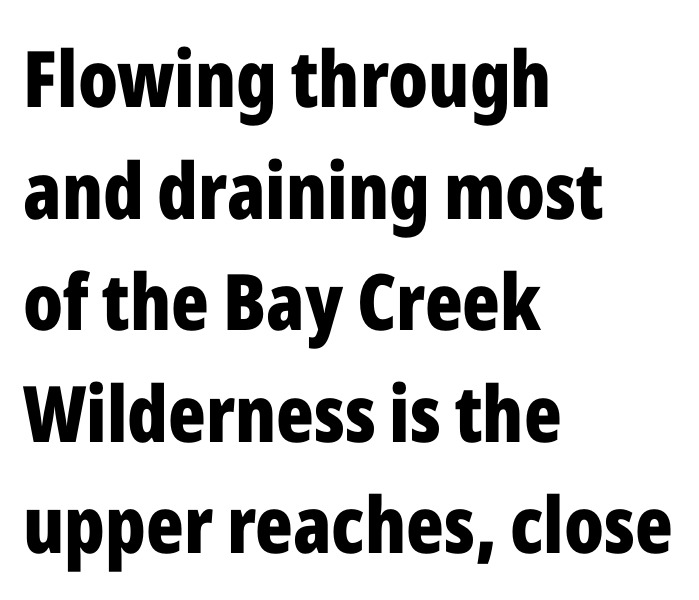
Decoration check: the copy has no underline. Here the designer chose a conventional face with non-uniform glyph widths. This is sans-serif lettering, the kind often seen on screens and signage. Strong, thick strokes mark this as bold type. Between one letter and the next there's only the usual sliver of space.
